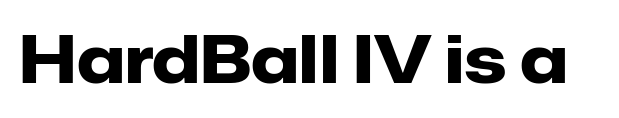
Q: Is the text bold? A: Yes.
Q: Is the text italic (slanted)? A: No, it is upright.
Q: Is the typeface a serif or a sans-serif typeface? A: Sans-serif.
Q: Is the text underlined? A: No.
Q: Is the spacing between letters normal or unusually wide? A: Normal.
Q: Width (condensed, normal, or wide)? A: Normal.
Q: Stroke contrast? A: Low.
Q: x-height? A: Medium.
Q: Monospaced? A: No.
